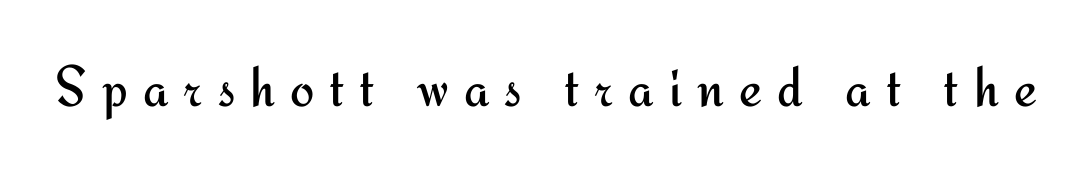
Q: Is the text bold? A: No.
Q: Is the text italic (slanted)? A: No, it is upright.
Q: Is the typeface a serif or a sans-serif typeface? A: Sans-serif.
Q: Is the text underlined? A: No.
Q: Is the spacing between letters normal or unusually wide? A: Unusually wide.
Q: Width (condensed, normal, or wide)? A: Normal.
Q: Stroke contrast? A: Medium.
Q: x-height? A: Small.
Q: Monospaced? A: No.
